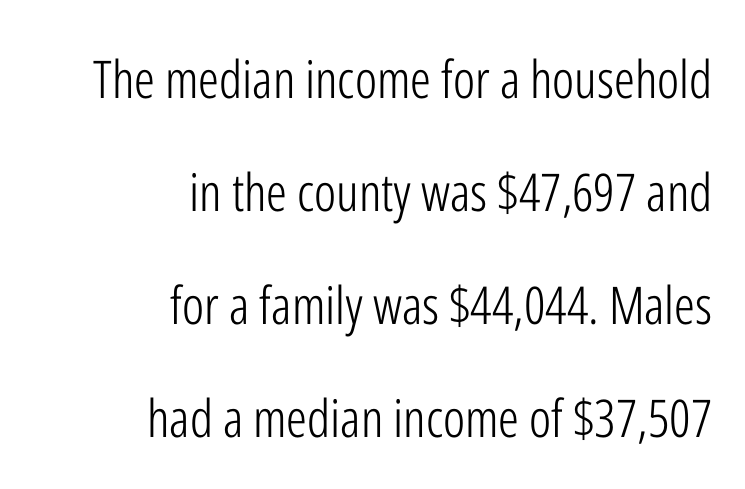
Q: Is the text bold? A: No.
Q: Is the text italic (slanted)? A: No, it is upright.
Q: Is the typeface a serif or a sans-serif typeface? A: Sans-serif.
Q: Is the text underlined? A: No.
Q: How is the paragraph aligned? A: Right-aligned.
Q: Is the spacing between letters normal or unusually wide? A: Normal.
Q: Is the spacing between lines tight, normal or loose? A: Loose.
Q: Width (condensed, normal, or wide)? A: Condensed.
Q: Stroke contrast? A: Low.
Q: x-height? A: Medium.
Q: Monospaced? A: No.
